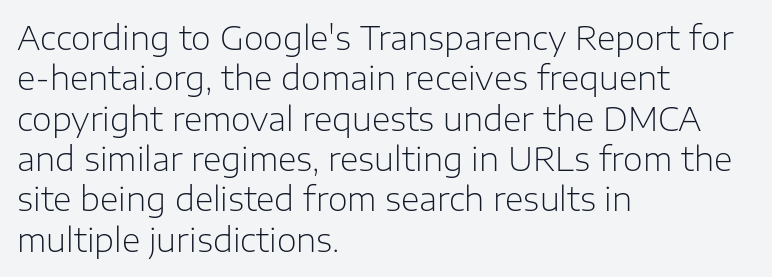
A typesetter would mark this as roman, not italic. The rendering uses natural spacing where letterforms have individual widths. The space beneath each line is pristine and unruled. This rendering employs a face without finishing strokes, i.e., a sans-serif. Compared with typical body copy, the letter spacing here is the same.
